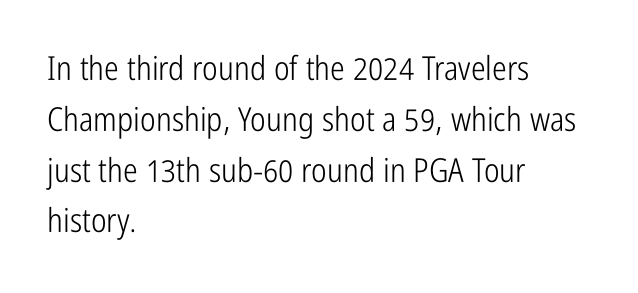
The image shows 33 px light, condensed sans-serif type, upright; set left-aligned, normal line spacing (1.54x), normal letter spacing, not underlined; low stroke contrast and a medium x-height.
